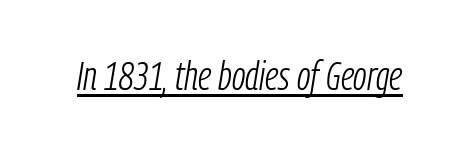
Q: Is the text bold? A: No.
Q: Is the text italic (slanted)? A: Yes, it leans right by about 9 degrees.
Q: Is the text underlined? A: Yes.
Q: Is the spacing between letters normal or unusually wide? A: Normal.
Q: Width (condensed, normal, or wide)? A: Condensed.
Q: Stroke contrast? A: Low.
Q: x-height? A: Medium.
Q: Monospaced? A: No.
